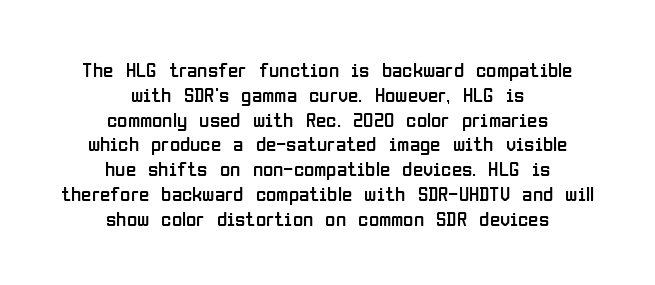
Is the block centered? Yes — each line is placed symmetrically about the middle. Spacing between characters is what you'd get straight out of the box. The strip under each line holds only bare page. This is the regular roman posture of the typeface.
